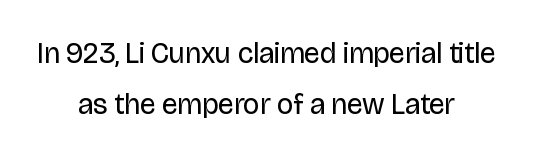
Q: Is the text bold? A: No.
Q: Is the text italic (slanted)? A: No, it is upright.
Q: Is the typeface a serif or a sans-serif typeface? A: Sans-serif.
Q: Is the text underlined? A: No.
Q: How is the paragraph aligned? A: Centered.
Q: Is the spacing between letters normal or unusually wide? A: Normal.
Q: Width (condensed, normal, or wide)? A: Normal.
Q: Stroke contrast? A: Low.
Q: x-height? A: Large.
Q: Monospaced? A: No.
